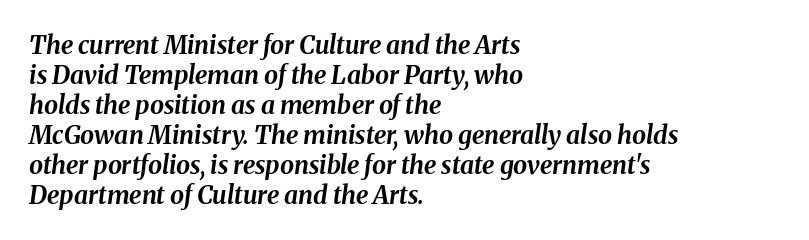
Q: Is the text bold? A: Yes.
Q: Is the text italic (slanted)? A: Yes, it leans right by about 8 degrees.
Q: Is the text underlined? A: No.
Q: How is the paragraph aligned? A: Left-aligned.
Q: Is the spacing between letters normal or unusually wide? A: Normal.
